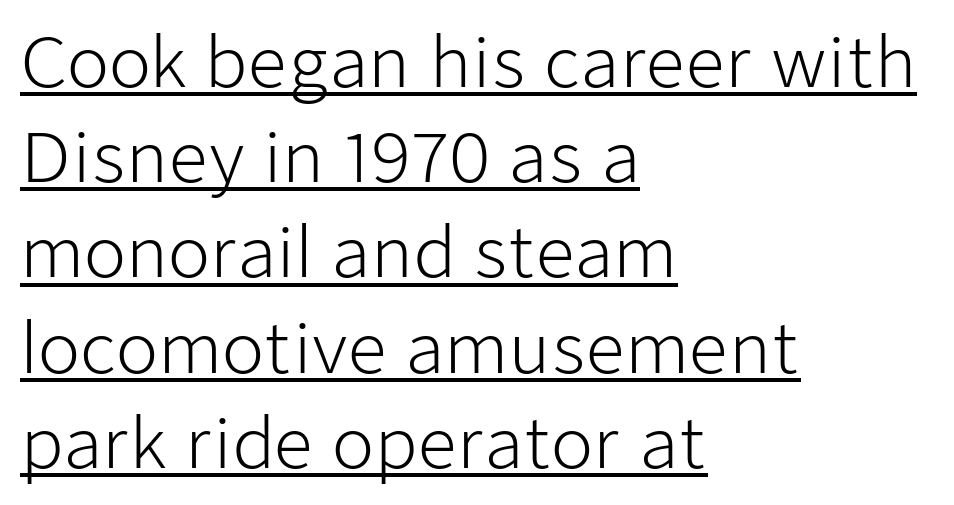
Q: Is the text bold? A: No.
Q: Is the text italic (slanted)? A: No, it is upright.
Q: Is the typeface a serif or a sans-serif typeface? A: Sans-serif.
Q: Is the text underlined? A: Yes.
Q: How is the paragraph aligned? A: Left-aligned.
Q: Is the spacing between letters normal or unusually wide? A: Normal.
Q: Is the spacing between lines tight, normal or loose? A: Normal.
Q: Width (condensed, normal, or wide)? A: Normal.
Q: Stroke contrast? A: Low.
Q: x-height? A: Medium.
Q: Monospaced? A: No.
